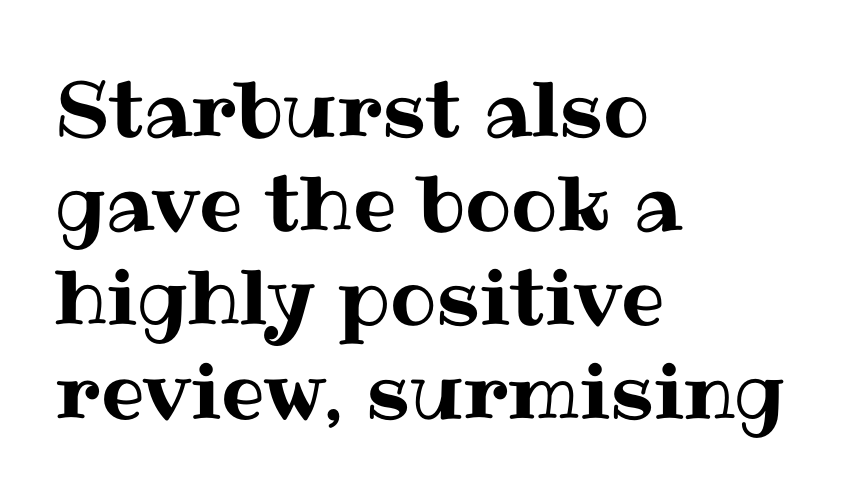
The rendering anchors every line to the left-hand side. Think of a printed novel: that variable character pitch is what you see here. This sample uses plain, unmodified letter spacing. The lettering holds an erect, upright posture throughout. The passage shown is not underscored anywhere.
